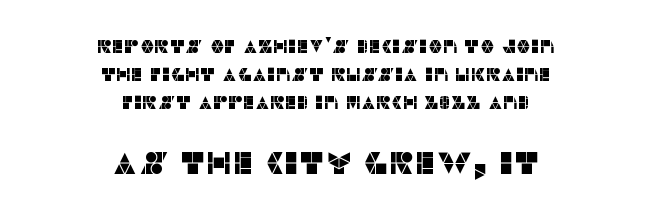
The image shows 31 px sans-serif type, upright; set centered, normal line spacing (1.55x), normal letter spacing, not underlined; the second (bottom) block is 1.72x larger; low stroke contrast and a large x-height.
